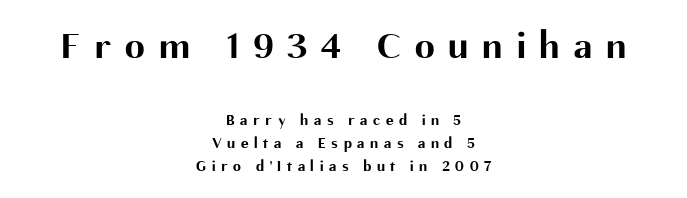
{"serif": "no", "italic": "no", "bold": "yes", "weight": "bold", "width": "normal", "stroke_contrast": "medium", "x_height": "medium", "monospaced": "no", "underline": "no", "align": "center", "line_spacing": "normal", "line_spacing_ratio": 1.41, "letter_spacing": "wide", "letter_spacing_em": 0.35, "larger_block": "first", "size_ratio": 2.5, "glyph_px": 40}
